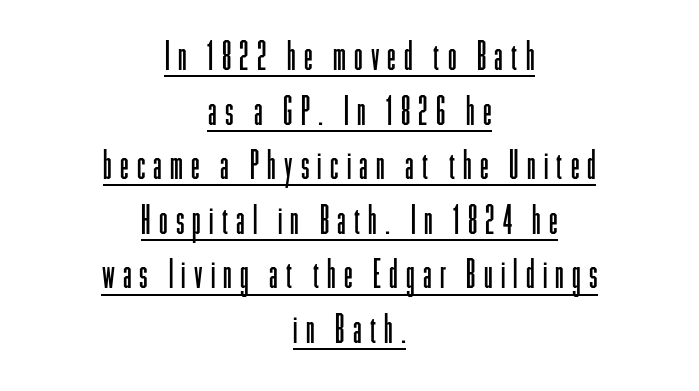
The image shows 39 px light, condensed sans-serif type, upright; set centered, normal line spacing (1.4x), unusually wide letter spacing (+0.21 em), underlined; low stroke contrast and a medium x-height.
